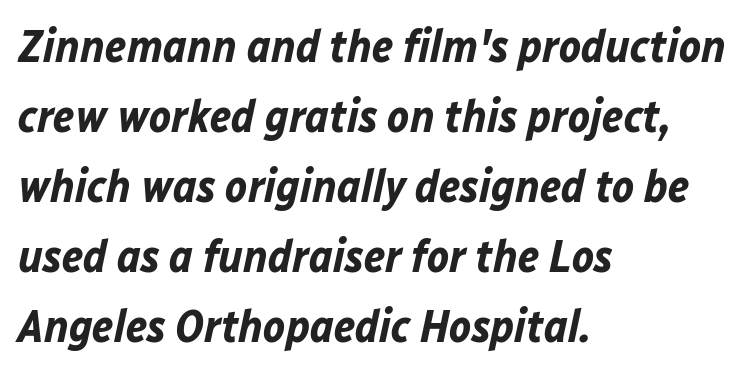
The whole block is typeset with a tilt. Look at the stroke-to-counter ratio: heavy, a bold. A typesetter would call this proportional, since set widths differ per character. Default kerning and tracking; the words read as compact shapes.
